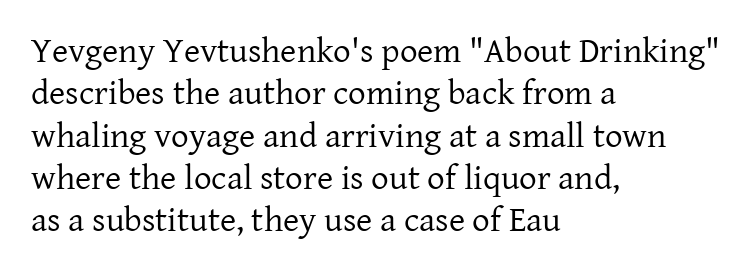
{"serif": "yes", "italic": "no", "bold": "no", "weight": "regular", "width": "normal", "stroke_contrast": "low", "x_height": "medium", "monospaced": "no", "underline": "no", "align": "left", "line_spacing_ratio": 1.21, "letter_spacing": "normal", "letter_spacing_em": 0.0, "glyph_px": 35}
